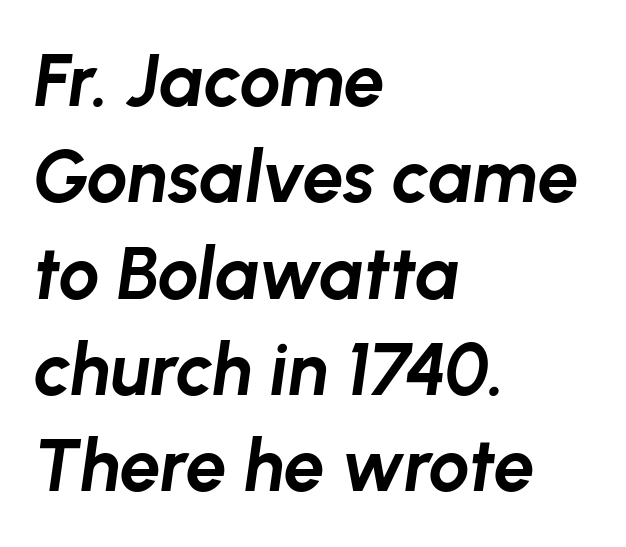
Q: Is the text bold? A: Yes.
Q: Is the text italic (slanted)? A: Yes, it leans right by about 8 degrees.
Q: Is the text underlined? A: No.
Q: How is the paragraph aligned? A: Left-aligned.
Q: Is the spacing between letters normal or unusually wide? A: Normal.
Q: Is the spacing between lines tight, normal or loose? A: Normal.
Q: Width (condensed, normal, or wide)? A: Normal.
Q: Stroke contrast? A: Low.
Q: x-height? A: Medium.
Q: Monospaced? A: No.
